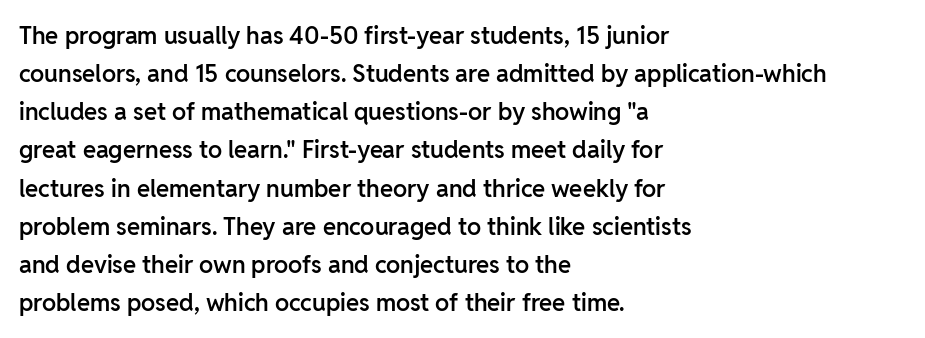
When letters stand straight like this, we call the style roman or upright. Look at the stroke-to-counter ratio: somewhat heavy, a semibold. Any mark beneath the type? The region is blank. The passage shown stacks its lines at a standard gap. No extra tracking has been applied to these lines.
